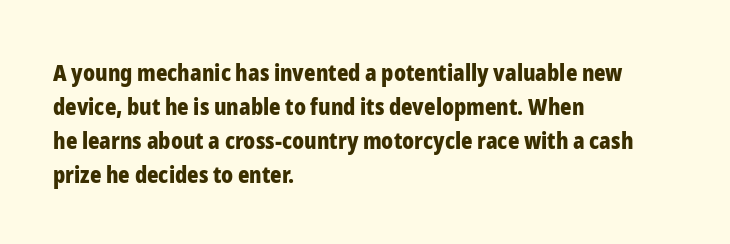
The image shows 22 px bold type, upright; set left-aligned, normal line spacing (1.54x), normal letter spacing, not underlined.
